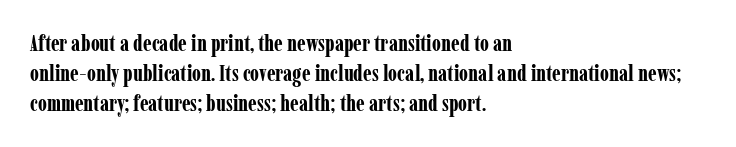
Italic: no, the glyphs are upright roman. Standard letterfit; no display-style spreading of the glyphs. Glance below the letters and you will spot only blank space. Its strokes are broad and dark, the hallmark of bold type.
